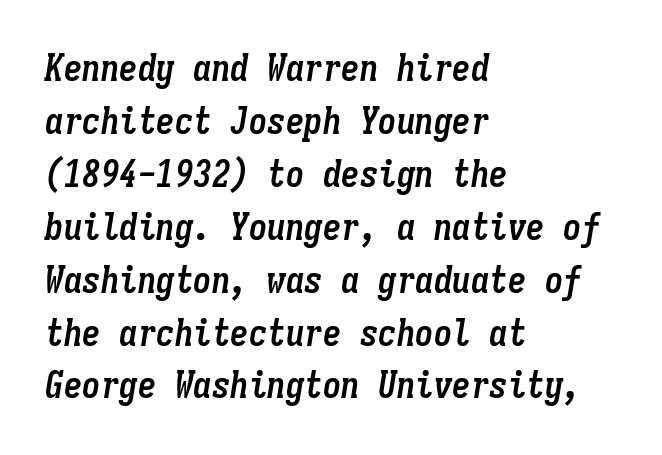
{"italic": "yes", "lean": "right", "slant_degrees": 9, "bold": "yes", "weight": "semibold", "width": "condensed", "stroke_contrast": "low", "x_height": "medium", "monospaced": "yes", "underline": "no", "align": "left", "line_spacing": "normal", "line_spacing_ratio": 1.43, "letter_spacing": "normal", "letter_spacing_em": 0.0, "glyph_px": 37}
